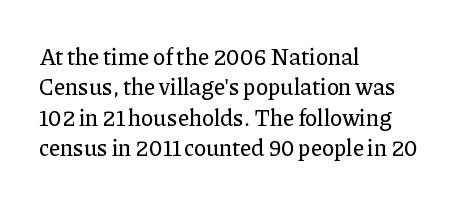
Q: Is the text italic (slanted)? A: No, it is upright.
Q: Is the text underlined? A: No.
Q: How is the paragraph aligned? A: Left-aligned.
Q: Is the spacing between letters normal or unusually wide? A: Normal.
Q: Is the spacing between lines tight, normal or loose? A: Normal.
